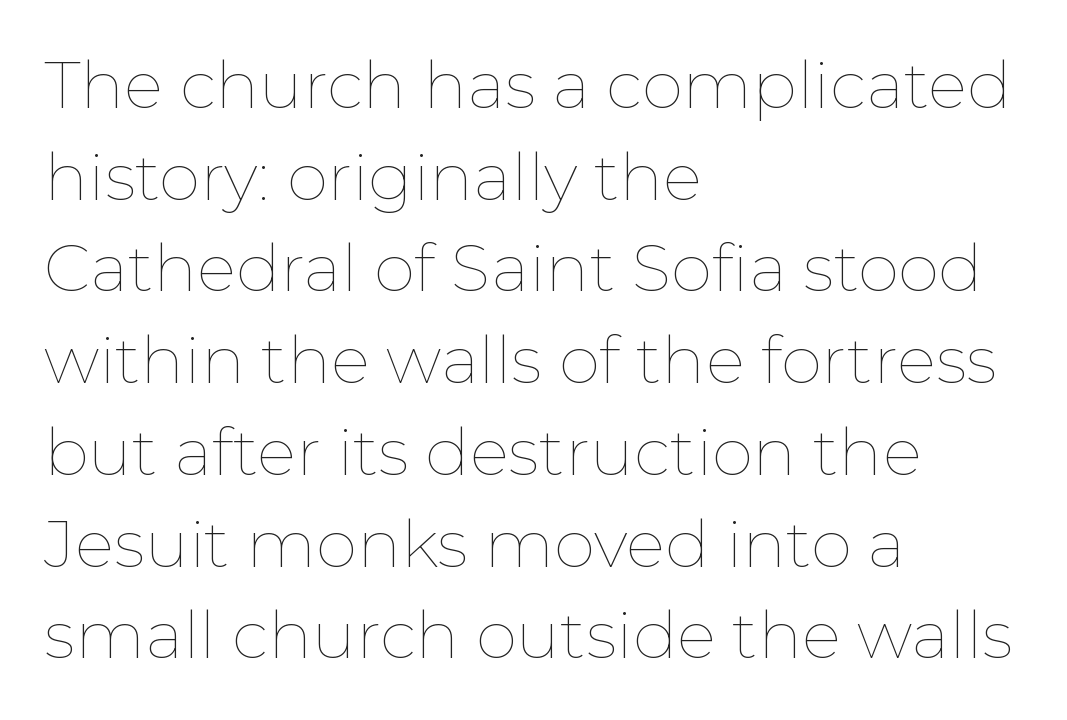
The image shows 66 px thin type, upright; set left-aligned, normal line spacing (1.39x), normal letter spacing, not underlined; low stroke contrast and a medium x-height.
